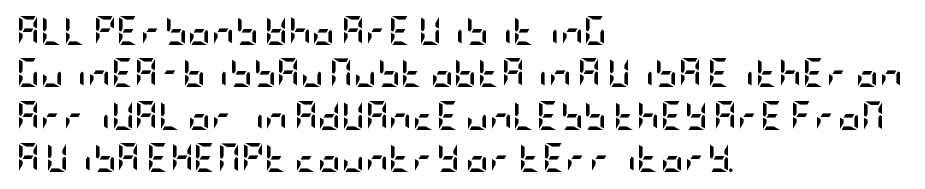
A bare baseline throughout the passage. Its strokes are broad and dark, the hallmark of bold type. If you drew a ruler down the left edge, every line would touch it. Note: no serifs on the glyphs. The gaps between neighbouring characters are ordinary and unremarkable. The typography opts for an upright posture over an oblique one.
